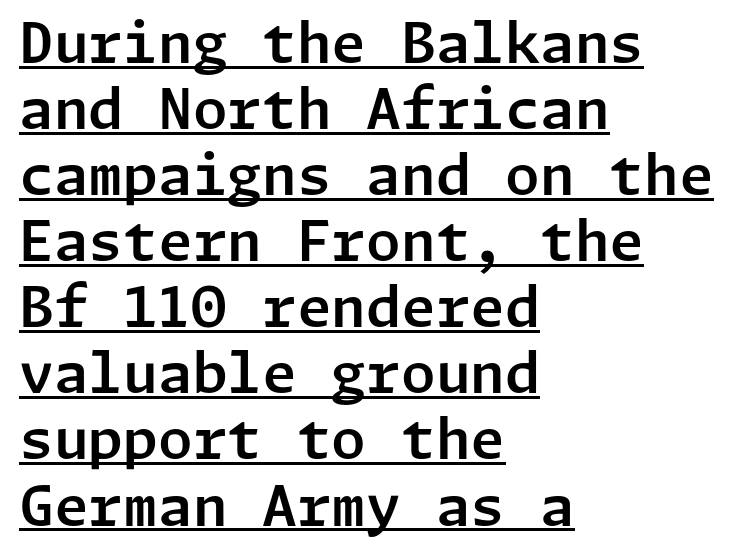
The image shows 56 px sans-serif type, upright; set left-aligned, line spacing 1.18x, normal letter spacing, underlined; low stroke contrast and a medium x-height.
